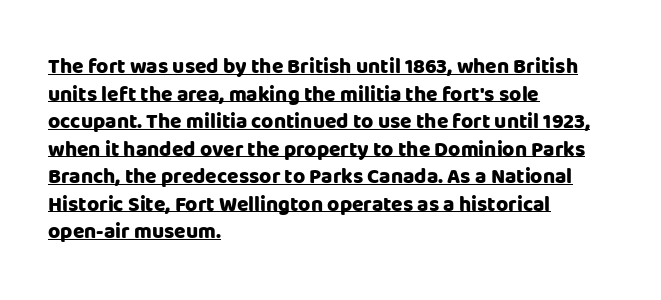
If you drew a line through each stem, it would be perfectly vertical. The specimen includes a rule beneath the text block's lines. Thick stems and heavy bowls — unmistakably bold. Typeset ragged right — the left edge is the straight one. The lines sit at an ordinary, default distance from one another. A typesetter would call this zero additional tracking.
